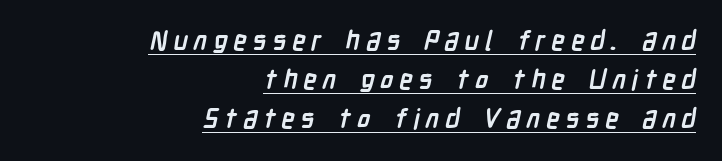
The image shows 27 px bold type; set right-aligned, normal line spacing (1.45x), unusually wide letter spacing (+0.22 em), underlined.
